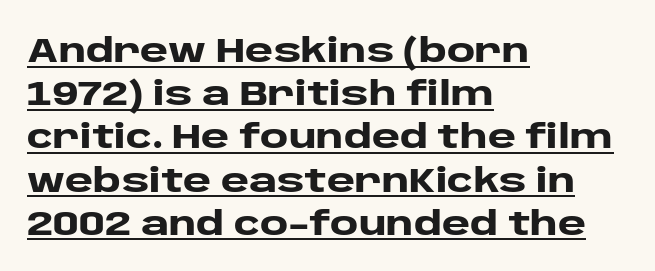
{"serif": "no", "italic": "no", "bold": "yes", "weight": "heavy", "width": "wide", "stroke_contrast": "low", "x_height": "large", "monospaced": "no", "underline": "yes", "align": "left", "line_spacing": "normal", "line_spacing_ratio": 1.27, "letter_spacing": "normal", "letter_spacing_em": 0.0, "glyph_px": 34}
